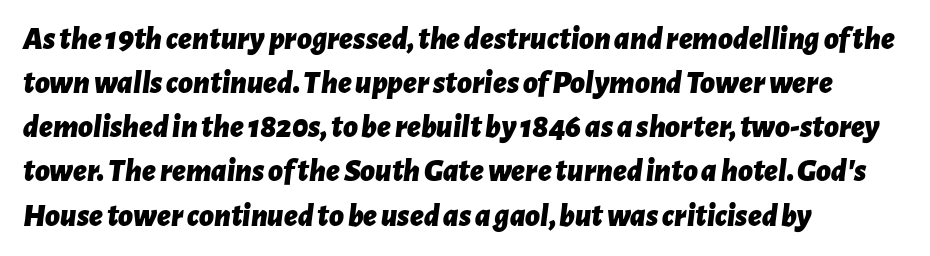
Where is the straight margin? On the left. Decoration check: the copy has no underline. Is the letter spacing exaggerated? No — it looks like the ordinary default. The face used here is proportionally spaced, like ordinary book or web type. Look at the stroke-to-counter ratio: heavy, a bold.
